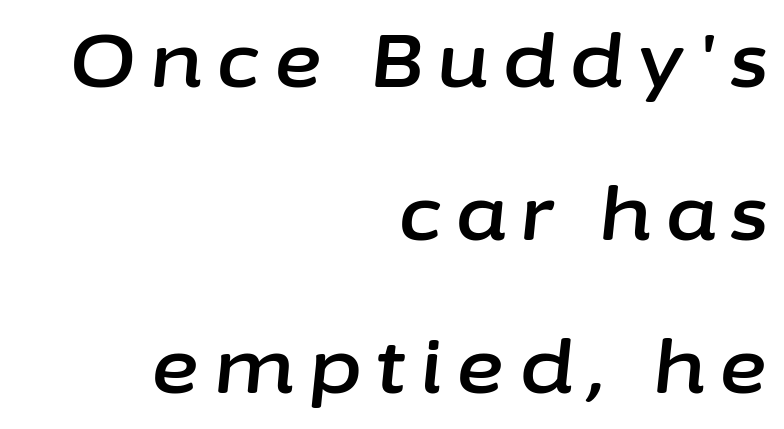
The image shows 74 px text type, italic (leaning right); set right-aligned, loose line spacing (2.07x), unusually wide letter spacing (+0.2 em), not underlined; low stroke contrast and a medium x-height.
